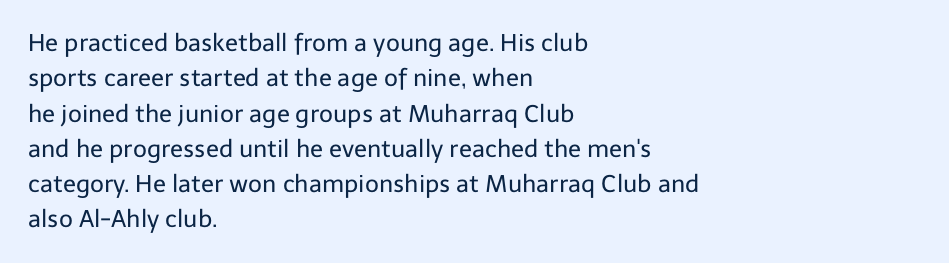
The image shows 24 px text type, upright; set left-aligned, normal line spacing (1.47x), normal letter spacing, not underlined.
